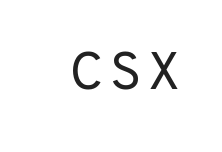
Here the designer chose a conventional face with non-uniform glyph widths. Nope, not italic — everything's standing straight. Bare-footed words on every line. Does the type have serifs? No, each stem ends abruptly. Weight: in the light-to-regular range.
